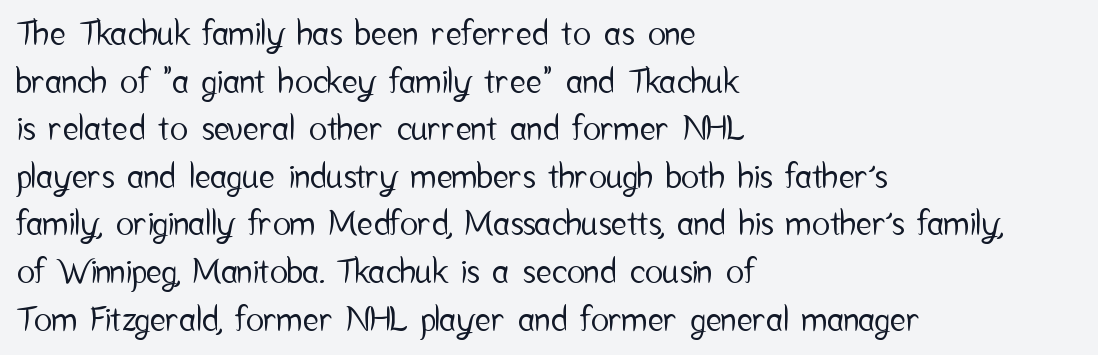
{"serif": "no", "italic": "no", "width": "condensed", "stroke_contrast": "low", "x_height": "medium", "monospaced": "no", "underline": "no", "align": "left", "line_spacing": "normal", "line_spacing_ratio": 1.4, "letter_spacing": "normal", "letter_spacing_em": 0.0, "glyph_px": 34}
